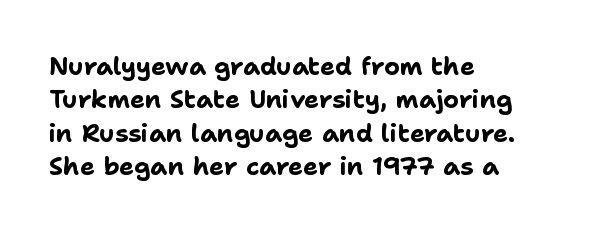
Q: Is the text bold? A: Yes.
Q: Is the text italic (slanted)? A: No, it is upright.
Q: Is the text underlined? A: No.
Q: How is the paragraph aligned? A: Left-aligned.
Q: Is the spacing between letters normal or unusually wide? A: Normal.
Q: Is the spacing between lines tight, normal or loose? A: Normal.
